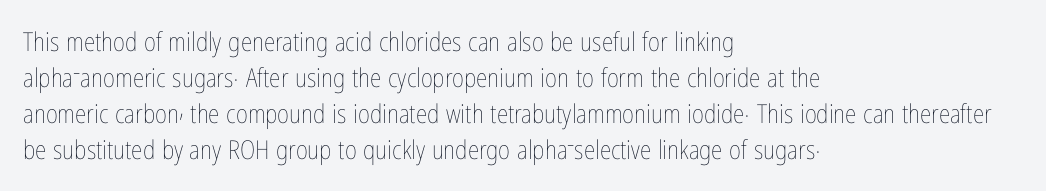
The image shows 26 px text type, upright; set left-aligned, normal line spacing (1.39x), normal letter spacing, not underlined.
